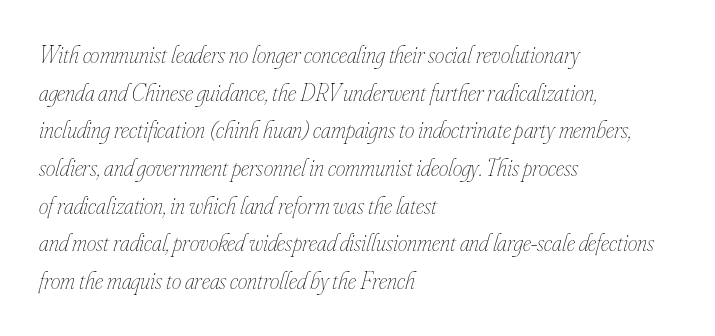
The strokes carry an ordinary text weight at most. A typesetter would mark this as italic. Nothing unusual about the tracking: characters are spaced as the font intends. The compositor pushed each line to the left boundary. Honestly, there is no underline to notice here at all. The designer left line spacing at the default.
